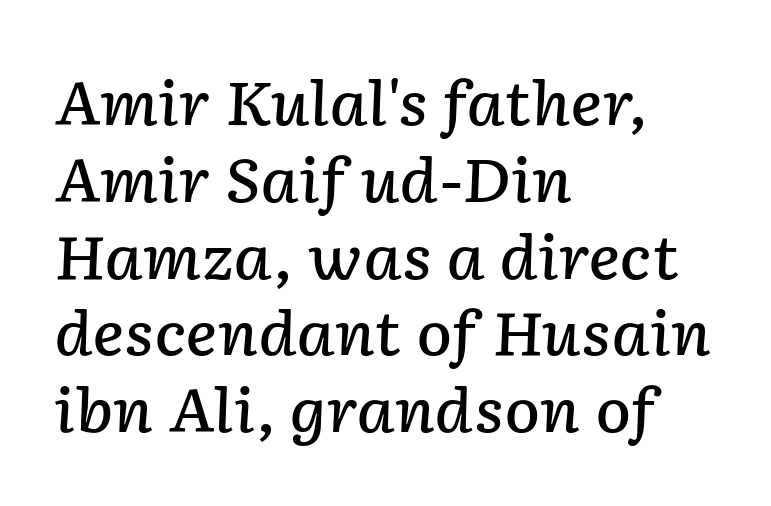
Clear beneath every line of the passage. The font's italic variant was chosen for this text. Horizontally, the lines are justified to the leading edge only. The letterforms sit shoulder to shoulder at normal distance. This sample has the flowing, uneven cadence of proportional lettering. The space between consecutive lines is moderate.
